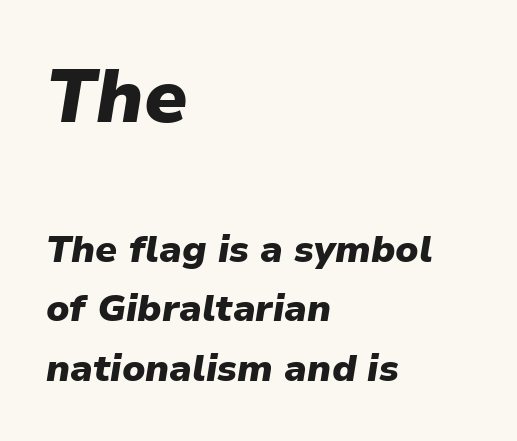
Descenders hang freely into open space. Emphasis-style slanted type is in use. Notice how descenders clear the ascenders below comfortably — that's standard leading. Between one letter and the next there's only the usual sliver of space. Visually the block forms a straight wall on the left and a jagged coastline on the right.
